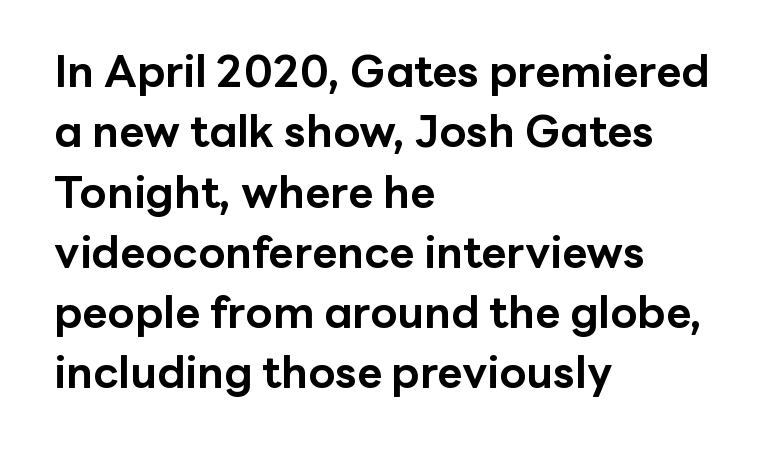
{"serif": "no", "italic": "no", "bold": "yes", "weight": "bold", "width": "normal", "stroke_contrast": "low", "x_height": "medium", "monospaced": "no", "underline": "no", "align": "left", "line_spacing": "normal", "line_spacing_ratio": 1.37, "letter_spacing": "normal", "letter_spacing_em": 0.0, "glyph_px": 44}
